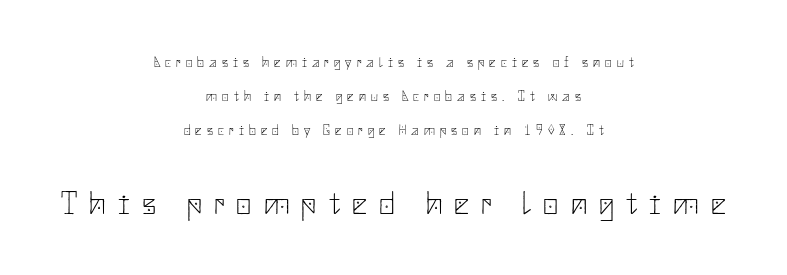
Q: Is the text bold? A: No.
Q: Is the text italic (slanted)? A: No, it is upright.
Q: Is the typeface a serif or a sans-serif typeface? A: Sans-serif.
Q: Is the text underlined? A: No.
Q: How is the paragraph aligned? A: Centered.
Q: Is the spacing between letters normal or unusually wide? A: Unusually wide.
Q: Is the spacing between lines tight, normal or loose? A: Loose.
Q: Which block of text is set in a larger size, the first (top) or the second (bottom)? A: The second (bottom) one.
Q: Width (condensed, normal, or wide)? A: Normal.
Q: Stroke contrast? A: Low.
Q: x-height? A: Small.
